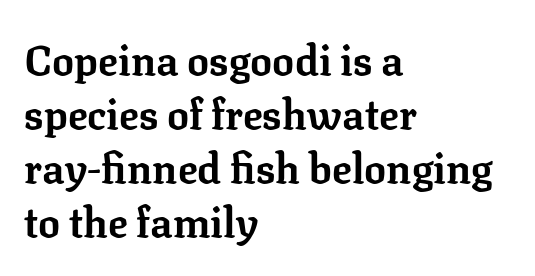
Rows of type keep a routine distance in the vertical direction. The rendering uses natural spacing where letterforms have individual widths. Designer's note — italics off, roman on. Serifs: yes, visible at the terminals of the letterforms.
